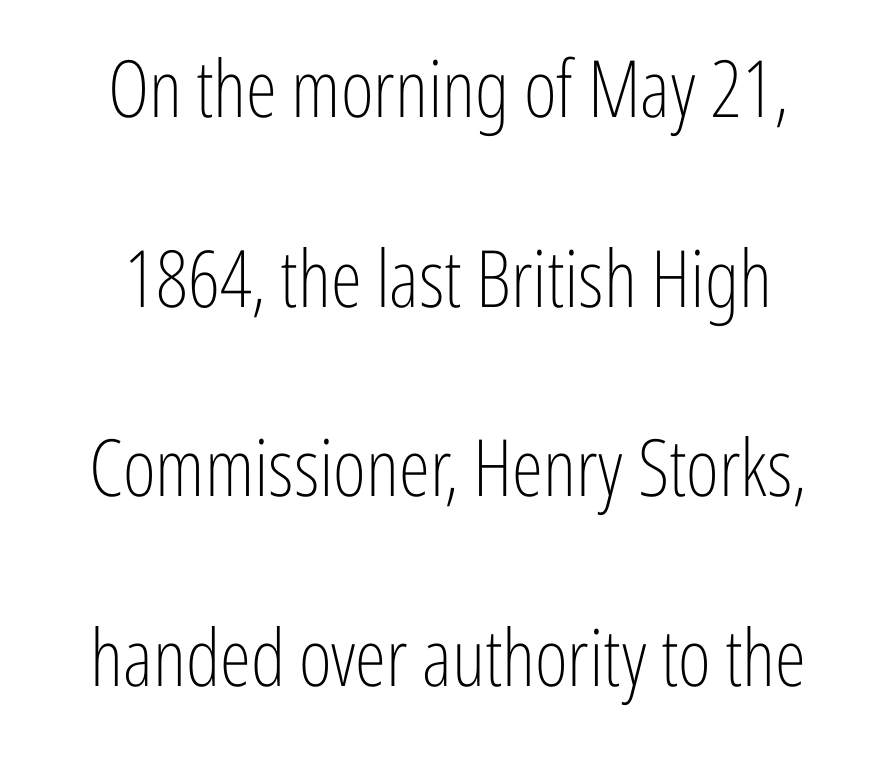
The image shows 79 px light, condensed sans-serif type, upright; set centered, loose line spacing (2.4x), normal letter spacing, not underlined; low stroke contrast and a medium x-height.
